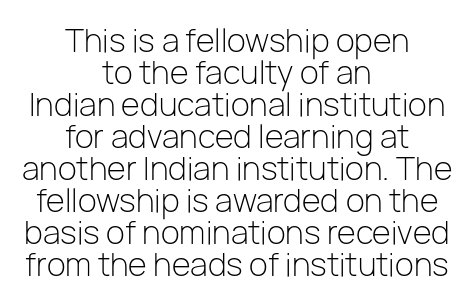
Q: Is the text bold? A: No.
Q: Is the text italic (slanted)? A: No, it is upright.
Q: Is the typeface a serif or a sans-serif typeface? A: Sans-serif.
Q: Is the text underlined? A: No.
Q: How is the paragraph aligned? A: Centered.
Q: Is the spacing between letters normal or unusually wide? A: Normal.
Q: Is the spacing between lines tight, normal or loose? A: Tight.
Q: Width (condensed, normal, or wide)? A: Normal.
Q: Stroke contrast? A: Low.
Q: x-height? A: Medium.
Q: Monospaced? A: No.
